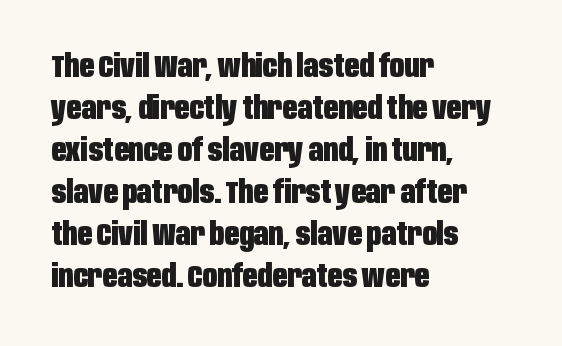
Is there much room between lines? A standard amount, neither cramped nor airy. Glyph-to-glyph distance matches everyday printed text. Each row of text sits above clean, open space. Summary of weight: heavy, a full bold. The setting favours the left margin, as ordinary paragraphs usually do. The font's upright variant was chosen for this text.
